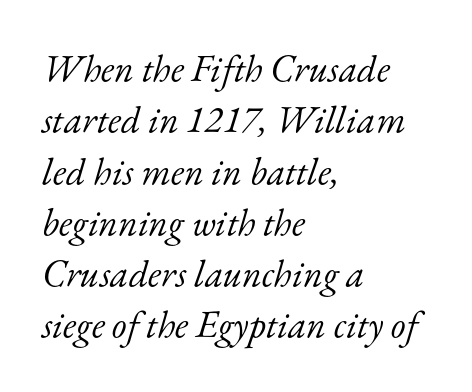
Q: Is the text bold? A: No.
Q: Is the text italic (slanted)? A: Yes, it leans right by about 17 degrees.
Q: Is the typeface a serif or a sans-serif typeface? A: Serif.
Q: Is the text underlined? A: No.
Q: How is the paragraph aligned? A: Left-aligned.
Q: Is the spacing between letters normal or unusually wide? A: Normal.
Q: Is the spacing between lines tight, normal or loose? A: Normal.
Q: Width (condensed, normal, or wide)? A: Normal.
Q: Stroke contrast? A: Low.
Q: x-height? A: Small.
Q: Monospaced? A: No.
